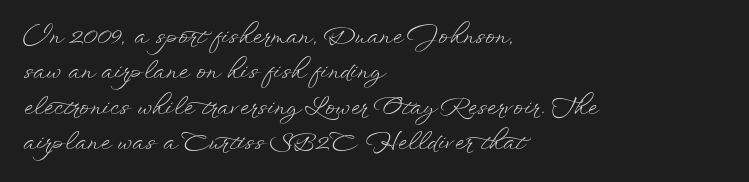
Q: Is the text bold? A: No.
Q: Is the text italic (slanted)? A: Yes.
Q: Is the text underlined? A: No.
Q: How is the paragraph aligned? A: Left-aligned.
Q: Is the spacing between letters normal or unusually wide? A: Normal.
Q: Is the spacing between lines tight, normal or loose? A: Normal.
